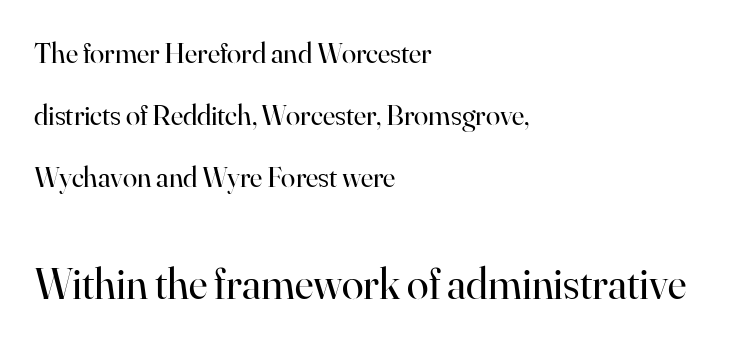
The image shows 44 px regular-weight serif type, upright; set left-aligned, loose line spacing (2.14x), normal letter spacing, not underlined; the second (bottom) block is 1.52x larger; high stroke contrast and a small x-height.
